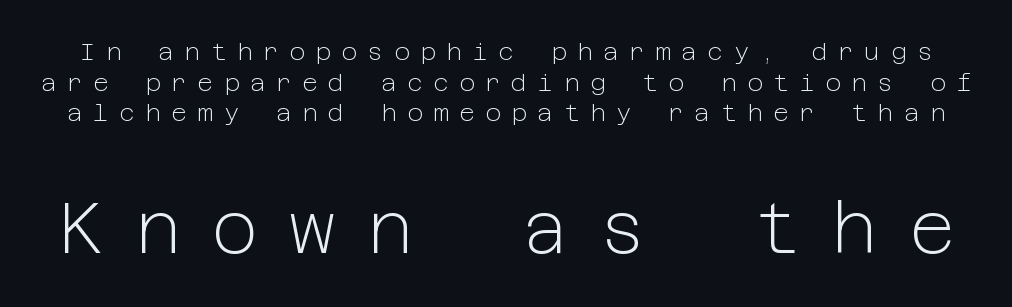
Each new line begins a customary step beneath the previous one. The typography opts for an upright posture over an oblique one. No heavy texture on the line: the type isn't bold. This rendering employs a face without finishing strokes, i.e., a sans-serif.
